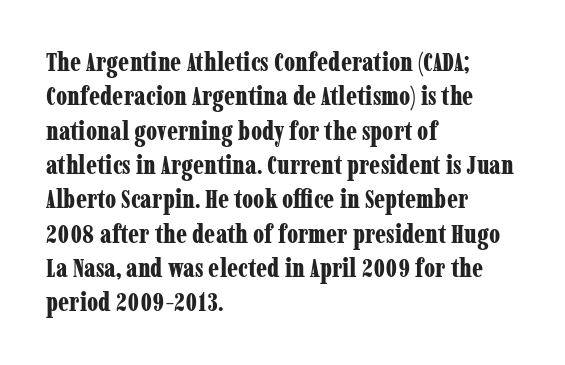
{"italic": "no", "bold": "yes", "underline": "no", "align": "left", "line_spacing": "normal", "line_spacing_ratio": 1.32, "letter_spacing": "normal", "letter_spacing_em": 0.0, "glyph_px": 26}
